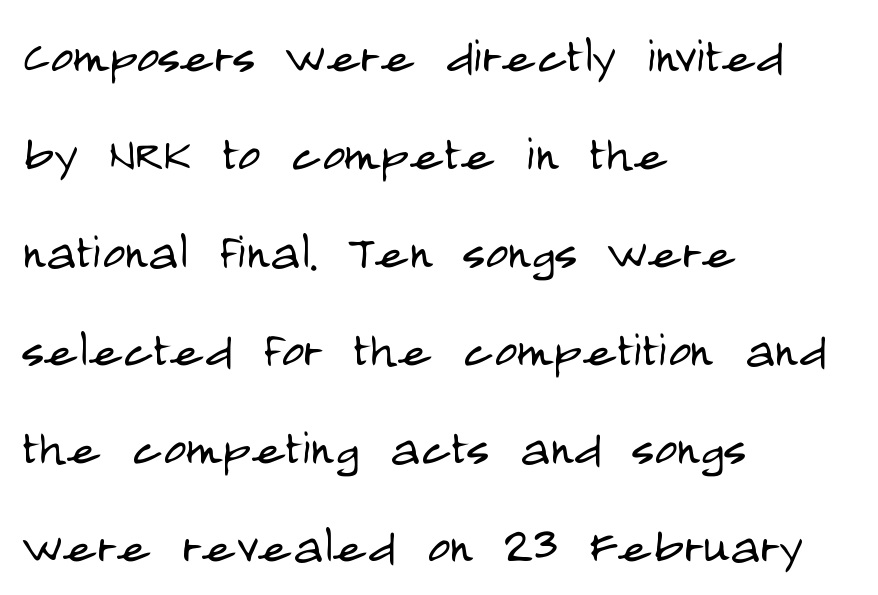
Lines of text with bare space underneath. Standard letterfit; no display-style spreading of the glyphs. The lettering holds an erect, upright posture throughout. Horizontally, the lines are justified to the leading edge only.
